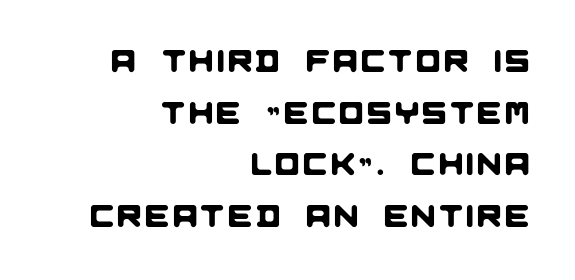
The image shows 32 px sans-serif type; set right-aligned, normal line spacing (1.61x), not underlined; low stroke contrast and a large x-height.
